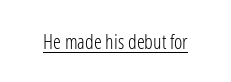
Between one letter and the next there's only the usual sliver of space. A roman cut, with each character standing at attention. The rendered words wear a rule along their underside. Heaviness? Minimal to ordinary, like unemphasized prose.
